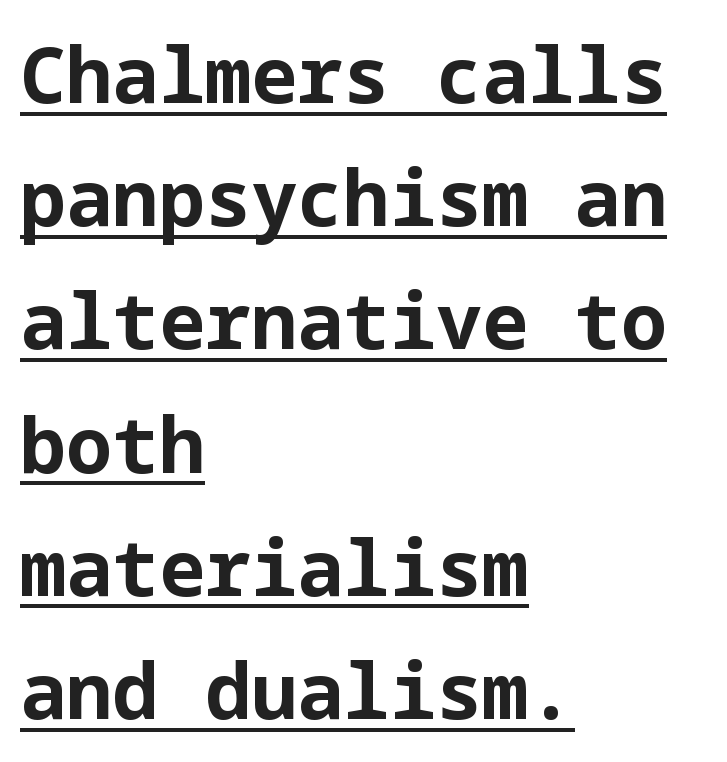
Q: Is the text bold? A: Yes.
Q: Is the text italic (slanted)? A: No, it is upright.
Q: Is the typeface a serif or a sans-serif typeface? A: Sans-serif.
Q: Is the text underlined? A: Yes.
Q: How is the paragraph aligned? A: Left-aligned.
Q: Is the spacing between letters normal or unusually wide? A: Normal.
Q: Is the spacing between lines tight, normal or loose? A: Normal.
Q: Width (condensed, normal, or wide)? A: Normal.
Q: Stroke contrast? A: Low.
Q: x-height? A: Medium.
